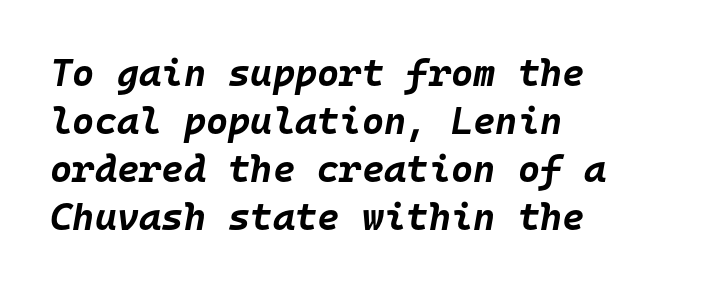
Notice how the passage keeps a crisp vertical edge on the left only. Note the uniform advance width — an 'i' takes as much space as an 'm'. Successive baselines arrive at the customary interval. Stroke thickness is high; the sample reads as a true bold.
